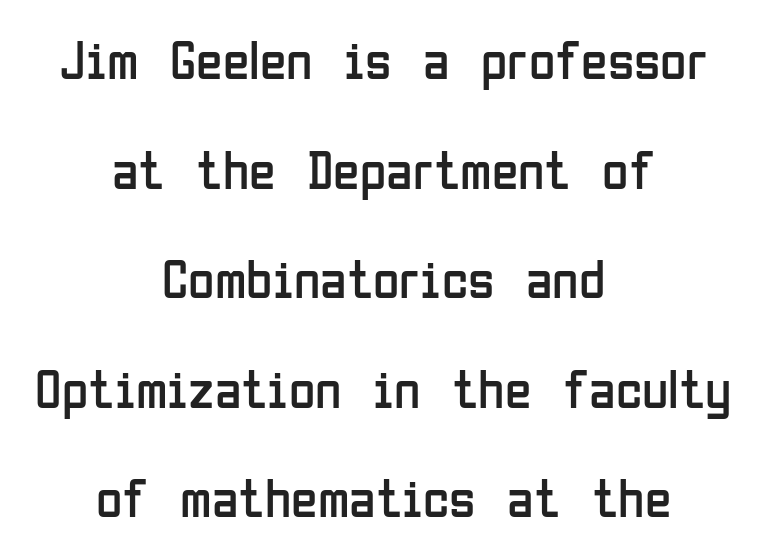
This rendering uses center alignment, leaving both contours irregular but symmetric. How would I describe the line gaps? Wide and relaxed. Bold? No — there's no thickening of the strokes. The type sits square on the baseline with zero lean. Nobody drew a line under any word here. In terms of letterform style, serifs are entirely absent.
